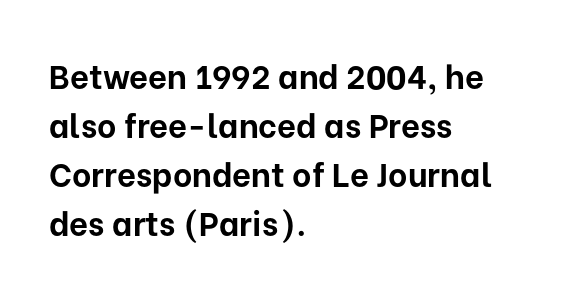
The image shows 33 px bold sans-serif type, upright; set left-aligned, normal line spacing (1.48x), normal letter spacing, not underlined; low stroke contrast and a medium x-height.
